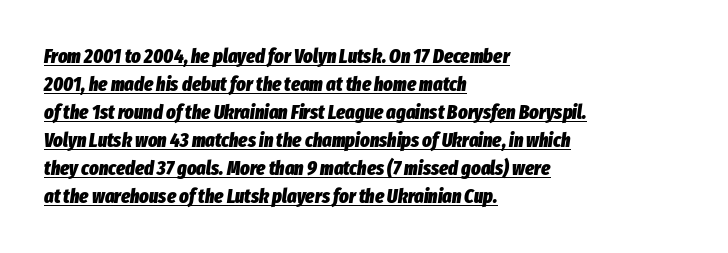
Q: Is the text bold? A: Yes.
Q: Is the text italic (slanted)? A: Yes, it leans right by about 8 degrees.
Q: Is the text underlined? A: Yes.
Q: How is the paragraph aligned? A: Left-aligned.
Q: Is the spacing between letters normal or unusually wide? A: Normal.
Q: Is the spacing between lines tight, normal or loose? A: Normal.
